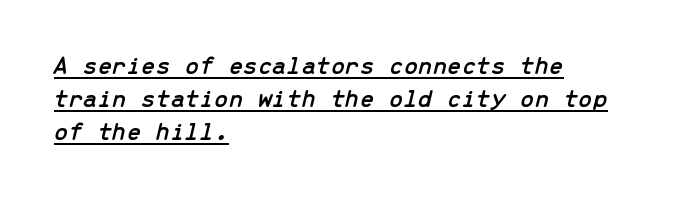
Descenders here cross a horizontal rule under the line. Designer's note — italics engaged. Short and long lines alike share a common starting point at left. This sample keeps an unexceptional amount of space between lines. Default kerning and tracking; the words read as compact shapes.
